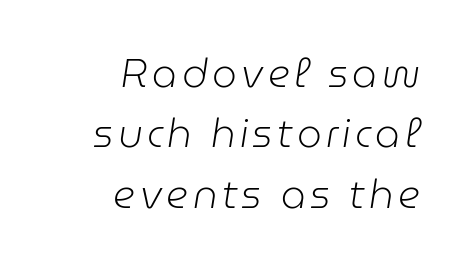
{"italic": "yes", "lean": "right", "slant_degrees": 9, "bold": "no", "weight": "light", "width": "normal", "stroke_contrast": "low", "x_height": "medium", "monospaced": "no", "underline": "no", "align": "right", "line_spacing": "normal", "line_spacing_ratio": 1.55, "glyph_px": 39}
